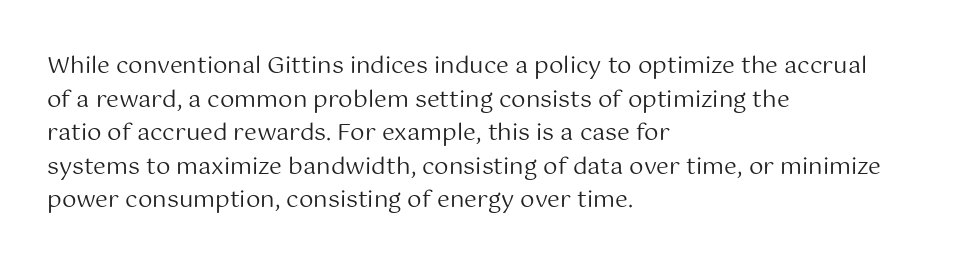
What stands out about the letter spacing? Nothing — it is the standard amount. Type without underlining. You can tell it's not italic because the verticals are truly vertical. Is there much room between lines? A standard amount, neither cramped nor airy.
